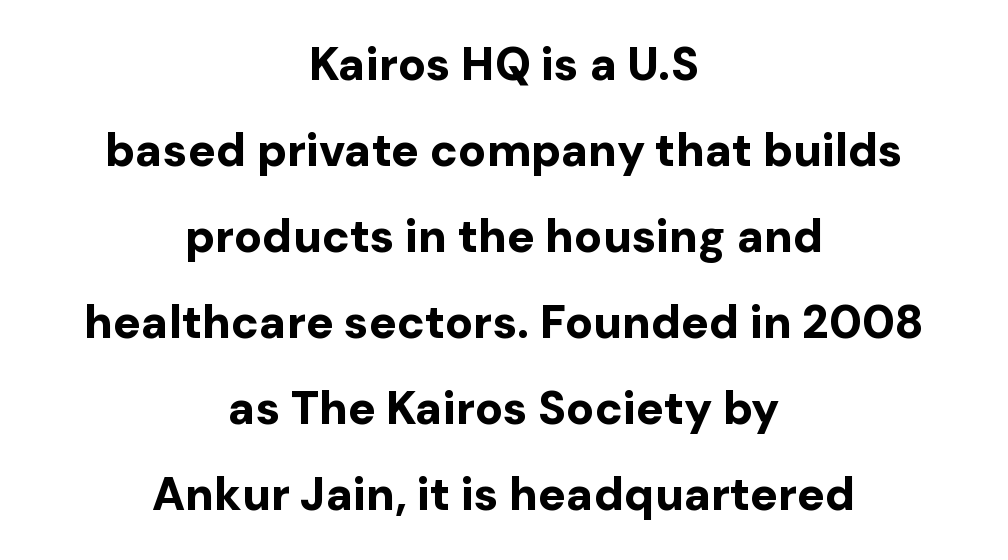
Q: Is the text bold? A: Yes.
Q: Is the text italic (slanted)? A: No, it is upright.
Q: Is the typeface a serif or a sans-serif typeface? A: Sans-serif.
Q: Is the text underlined? A: No.
Q: How is the paragraph aligned? A: Centered.
Q: Is the spacing between letters normal or unusually wide? A: Normal.
Q: Width (condensed, normal, or wide)? A: Normal.
Q: Stroke contrast? A: Low.
Q: x-height? A: Medium.
Q: Monospaced? A: No.
